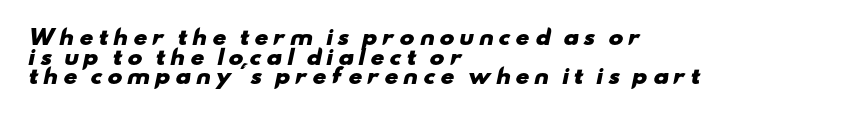
The image shows 20 px bold type; set left-aligned, tight line spacing (0.98x), unusually wide letter spacing (+0.22 em), not underlined.
